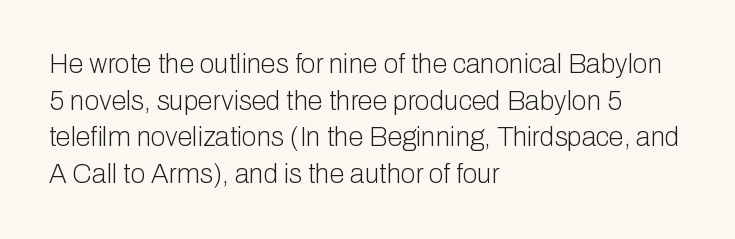
{"italic": "no", "bold": "no", "underline": "no", "align": "left", "line_spacing": "normal", "line_spacing_ratio": 1.36, "letter_spacing": "normal", "letter_spacing_em": 0.0, "glyph_px": 27}
